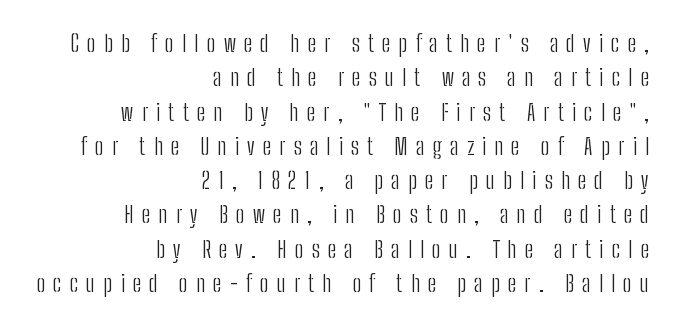
{"italic": "no", "bold": "no", "underline": "no", "align": "right", "line_spacing": "normal", "line_spacing_ratio": 1.49, "letter_spacing": "wide", "letter_spacing_em": 0.36, "glyph_px": 23}
